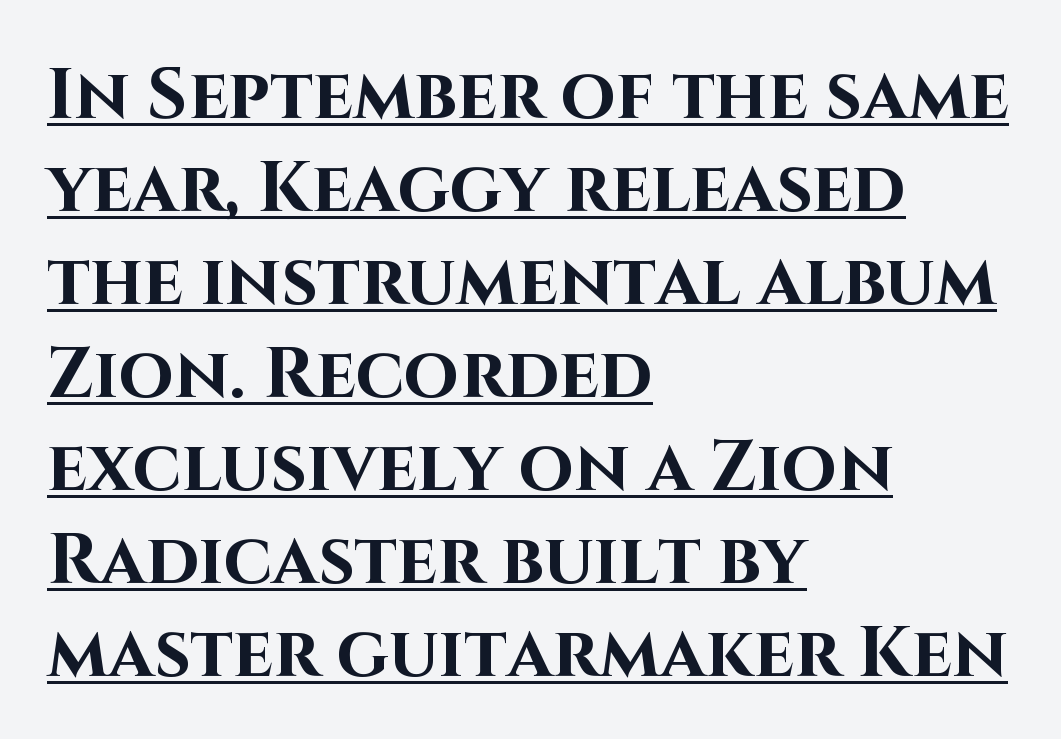
The image shows 71 px bold sans-serif type, upright; set left-aligned, normal line spacing (1.31x), normal letter spacing, underlined; high stroke contrast and a large x-height.
